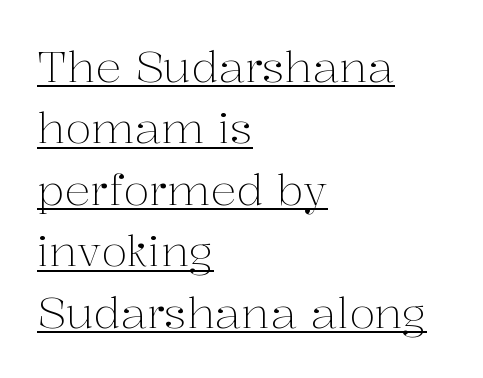
{"serif": "yes", "italic": "no", "bold": "no", "weight": "light", "width": "normal", "stroke_contrast": "medium", "x_height": "medium", "monospaced": "no", "underline": "yes", "align": "left", "line_spacing": "normal", "line_spacing_ratio": 1.43, "letter_spacing": "normal", "letter_spacing_em": 0.0, "glyph_px": 43}
